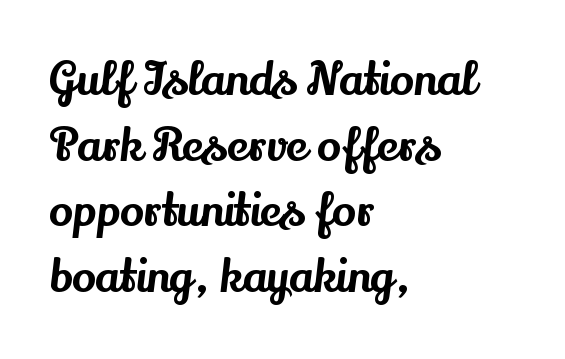
{"serif": "yes", "width": "normal", "stroke_contrast": "medium", "x_height": "small", "monospaced": "no", "underline": "no", "align": "left", "line_spacing": "normal", "line_spacing_ratio": 1.46, "letter_spacing": "normal", "letter_spacing_em": 0.0, "glyph_px": 45}
